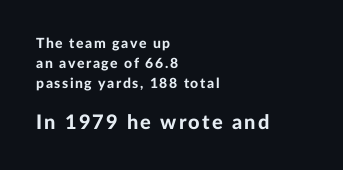
The rows are spaced the way most documents space them. In this sample the second text group is rendered at the bigger scale. Stroke thickness is high; the sample reads as a true bold. Plain, unruled lines of type.
